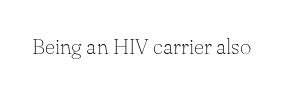
Q: Is the text bold? A: No.
Q: Is the text italic (slanted)? A: No, it is upright.
Q: Is the text underlined? A: No.
Q: Is the spacing between letters normal or unusually wide? A: Normal.
